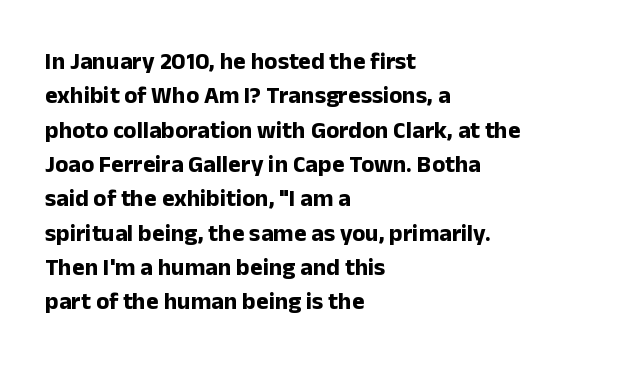
{"italic": "no", "bold": "yes", "underline": "no", "align": "left", "line_spacing": "normal", "line_spacing_ratio": 1.43, "letter_spacing": "normal", "letter_spacing_em": 0.0, "glyph_px": 24}
